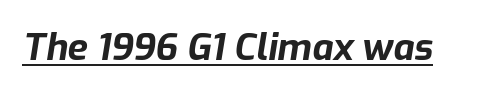
{"italic": "yes", "lean": "right", "slant_degrees": 9, "bold": "yes", "weight": "bold", "width": "normal", "stroke_contrast": "low", "x_height": "medium", "monospaced": "no", "underline": "yes", "letter_spacing": "normal", "letter_spacing_em": 0.0, "glyph_px": 37}
